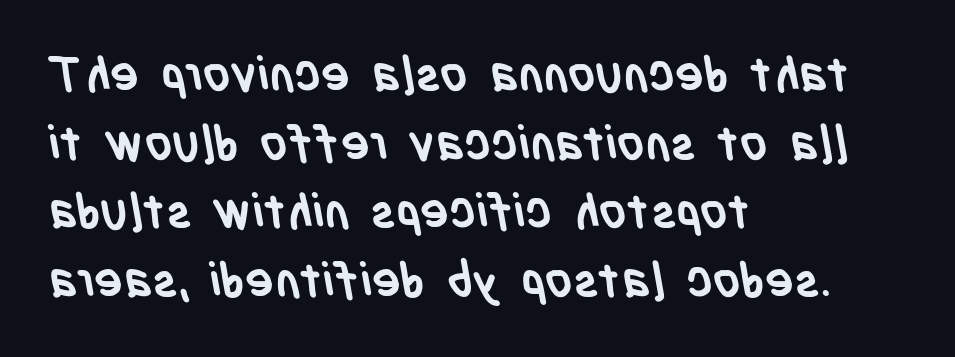
{"serif": "no", "bold": "yes", "weight": "semibold", "width": "condensed", "stroke_contrast": "low", "x_height": "large", "monospaced": "no", "underline": "no", "align": "left", "line_spacing": "normal", "line_spacing_ratio": 1.43, "letter_spacing": "normal", "letter_spacing_em": 0.0, "glyph_px": 48}
